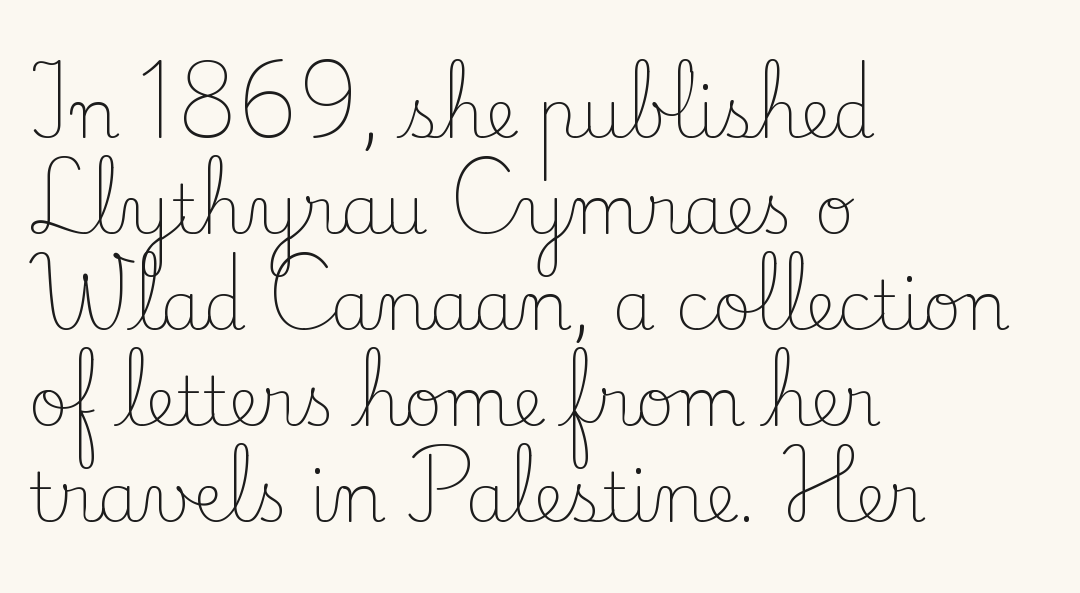
{"serif": "yes", "italic": "no", "bold": "no", "weight": "light", "width": "normal", "stroke_contrast": "low", "x_height": "small", "monospaced": "no", "underline": "no", "align": "left", "line_spacing": "normal", "line_spacing_ratio": 1.41, "letter_spacing": "normal", "letter_spacing_em": 0.0, "glyph_px": 68}
